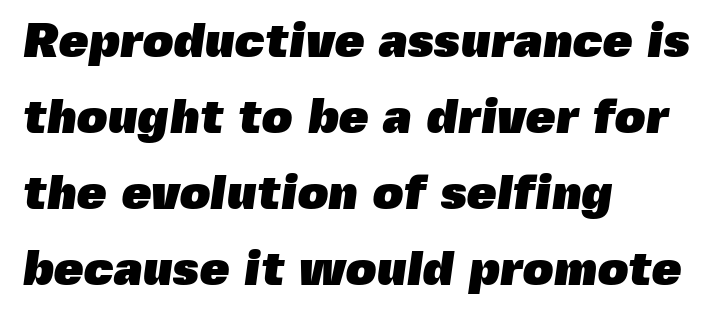
Character widths vary here, with narrow letters taking less room than wide ones. The space beneath each line is pristine and unruled. Interline gaps are of average width in this sample. Visually the block forms a straight wall on the left and a jagged coastline on the right. Chunky letters — that's bold for sure.
